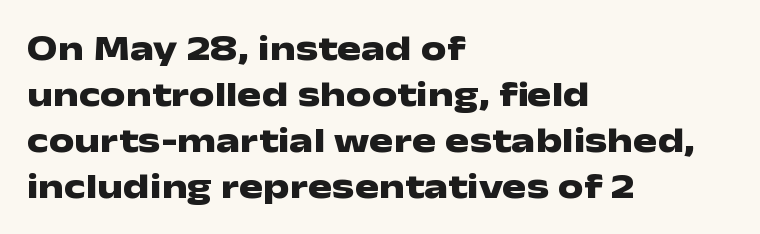
Underline: absent. Is the type bold? Yes — the strokes are clearly thick and heavy. Evenly set lines give the paragraph a standard silhouette. Regarding serifs, this sample does without them.
